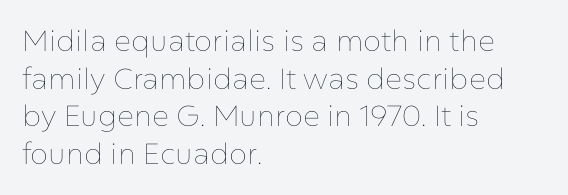
Words float on clear page, feet unadorned. The vertical gap from one line to the next is medium. The axis of the letterforms is exactly vertical. Each letter keeps its own natural width here, so spacing adapts to shape. If you drew a ruler down the left edge, every line would touch it.
